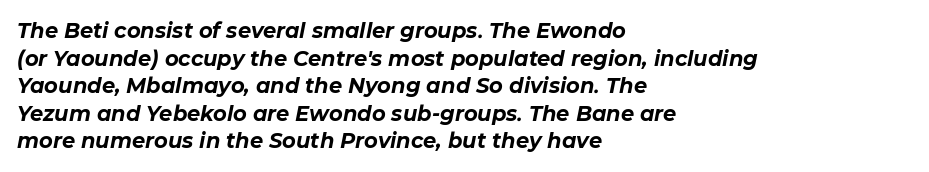
Layout note: lines flush left. Rule under the text: the space is simply empty. Honestly, the letter spacing is just normal — you wouldn't notice it. When letters slant like this, we call the style italic. Interline gaps are of average width in this sample. On the weight axis this lands at bold, roughly 700.
